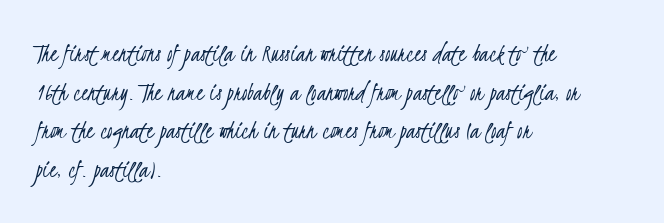
The image shows 27 px text type; set left-aligned, normal line spacing (1.43x), normal letter spacing, not underlined.
